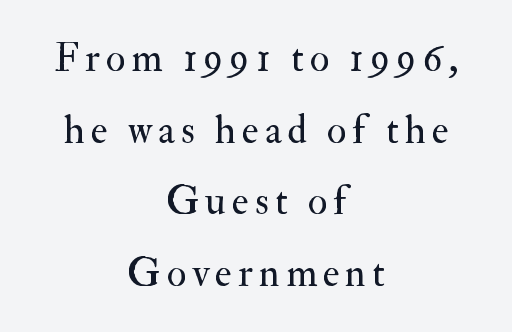
{"serif": "yes", "italic": "no", "bold": "no", "weight": "regular", "width": "normal", "stroke_contrast": "medium", "x_height": "small", "monospaced": "no", "underline": "no", "align": "center", "line_spacing_ratio": 1.79, "glyph_px": 40}
